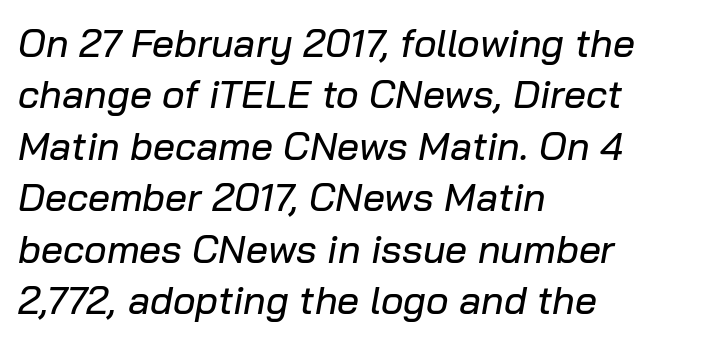
The image shows 39 px text type, italic (leaning right); set left-aligned, normal line spacing (1.32x), normal letter spacing, not underlined; low stroke contrast and a medium x-height.
